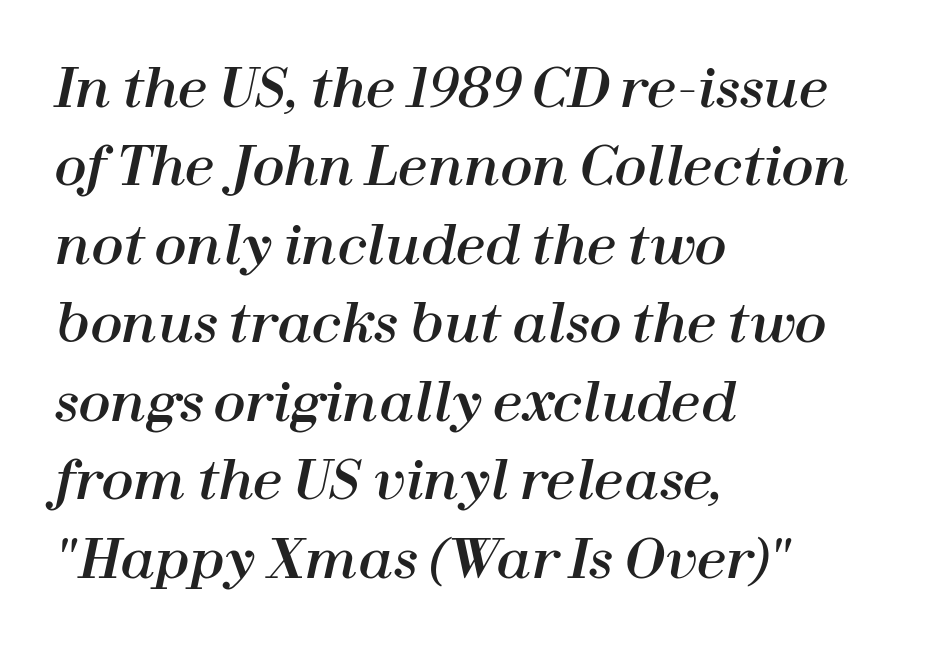
{"italic": "yes", "lean": "right", "slant_degrees": 12, "width": "normal", "stroke_contrast": "high", "x_height": "medium", "monospaced": "no", "underline": "no", "align": "left", "line_spacing": "normal", "line_spacing_ratio": 1.48, "letter_spacing": "normal", "letter_spacing_em": 0.0, "glyph_px": 53}
